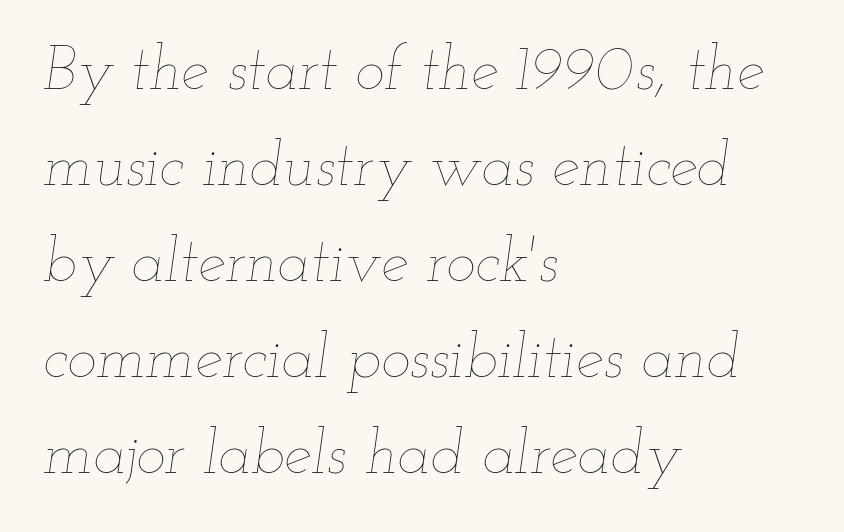
{"italic": "yes", "lean": "right", "slant_degrees": 12, "bold": "no", "weight": "thin", "width": "wide", "stroke_contrast": "low", "x_height": "small", "monospaced": "no", "underline": "no", "align": "left", "line_spacing": "normal", "line_spacing_ratio": 1.55, "letter_spacing": "normal", "letter_spacing_em": 0.0, "glyph_px": 62}
